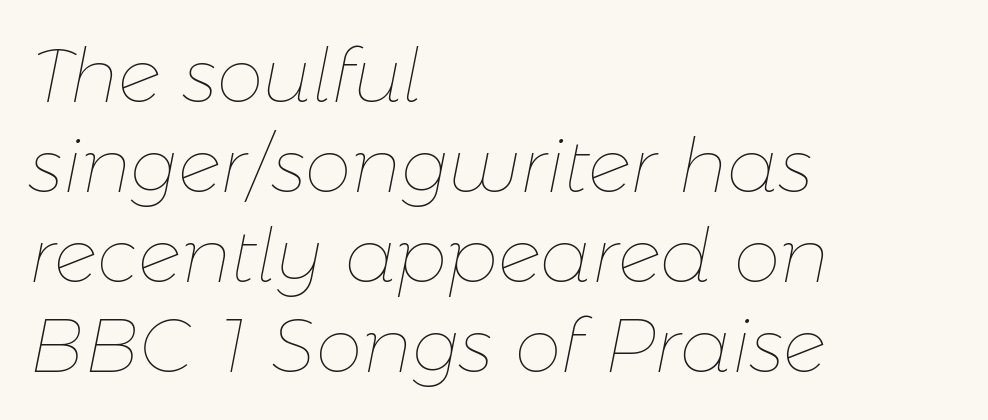
Q: Is the text bold? A: No.
Q: Is the text italic (slanted)? A: Yes, it leans right by about 11 degrees.
Q: Is the text underlined? A: No.
Q: How is the paragraph aligned? A: Left-aligned.
Q: Is the spacing between letters normal or unusually wide? A: Normal.
Q: Width (condensed, normal, or wide)? A: Normal.
Q: Stroke contrast? A: Low.
Q: x-height? A: Medium.
Q: Monospaced? A: No.
